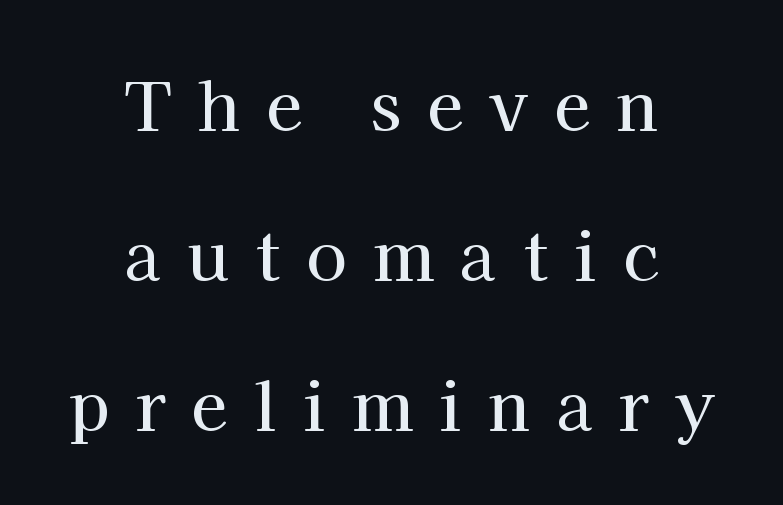
Look at the tracking — it's clearly loosened, letters drifting apart. The specimen omits any rule beneath the text block's lines. If you folded the block vertically in half, each line would mirror itself in length. Quick note: interline space is abundant. What kind of face is this? One with serifs.
